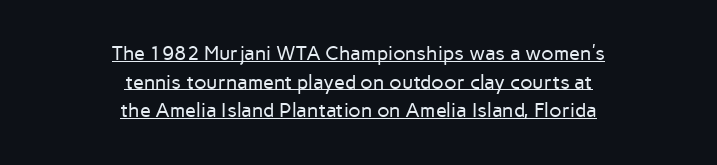
{"italic": "no", "bold": "no", "underline": "yes", "align": "center", "line_spacing": "normal", "line_spacing_ratio": 1.43, "letter_spacing": "normal", "letter_spacing_em": 0.0, "glyph_px": 20}
